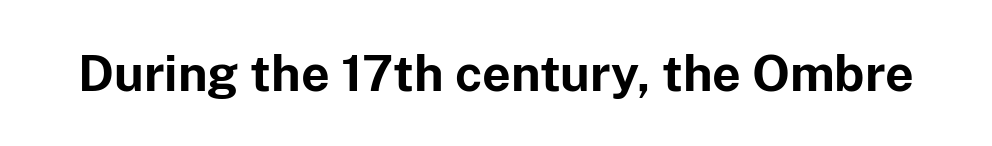
{"serif": "no", "italic": "no", "bold": "yes", "weight": "bold", "width": "normal", "stroke_contrast": "low", "x_height": "medium", "monospaced": "no", "underline": "no", "letter_spacing": "normal", "letter_spacing_em": 0.0, "glyph_px": 50}
